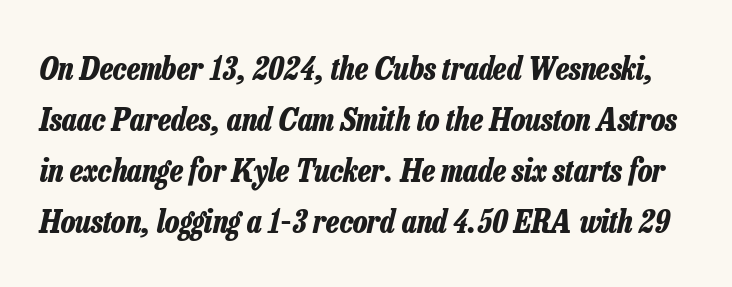
The image shows 32 px bold, condensed type, italic (leaning right); set normal line spacing (1.59x), normal letter spacing, not underlined; low stroke contrast and a medium x-height.
